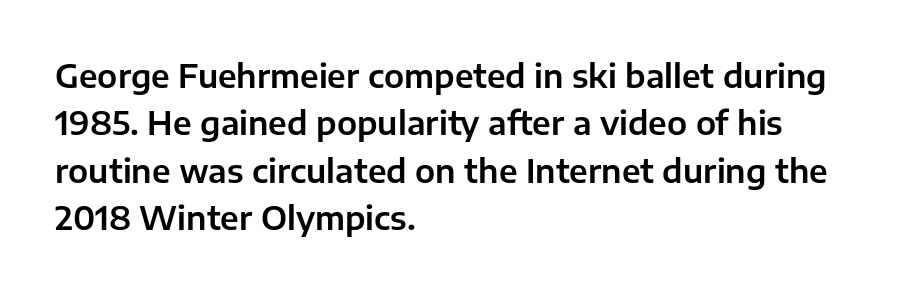
{"serif": "no", "italic": "no", "width": "normal", "stroke_contrast": "low", "x_height": "medium", "monospaced": "no", "underline": "no", "align": "left", "line_spacing": "normal", "line_spacing_ratio": 1.48, "letter_spacing": "normal", "letter_spacing_em": 0.0, "glyph_px": 32}
